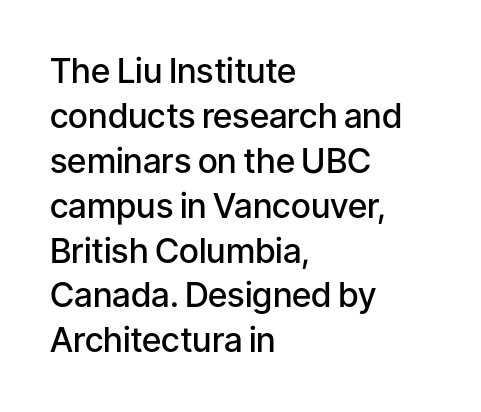
{"serif": "no", "italic": "no", "bold": "semi", "weight": "semibold", "width": "normal", "stroke_contrast": "low", "x_height": "medium", "monospaced": "no", "underline": "no", "align": "left", "line_spacing": "normal", "line_spacing_ratio": 1.32, "letter_spacing": "normal", "letter_spacing_em": 0.0, "glyph_px": 34}
